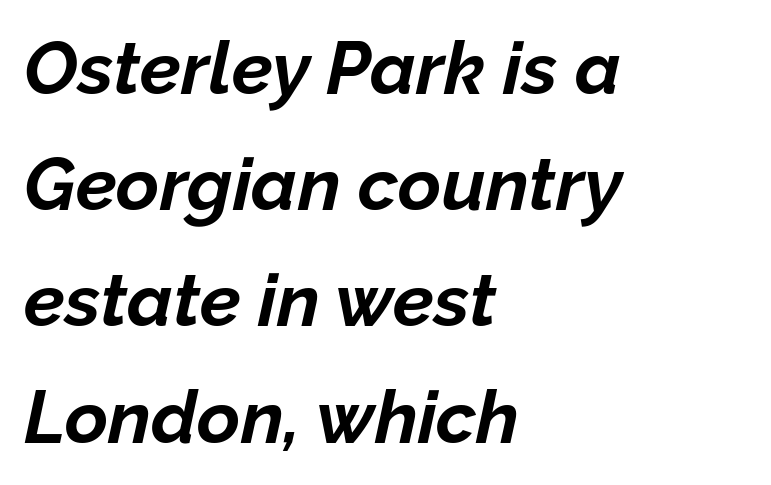
The letters advance in unequal steps, a hallmark of proportional type. The lettering tilts uniformly, giving the passage an italic look. Caption: multi-line text, flush left, ragged right. Set as a true bold cut, around the 700 mark.
